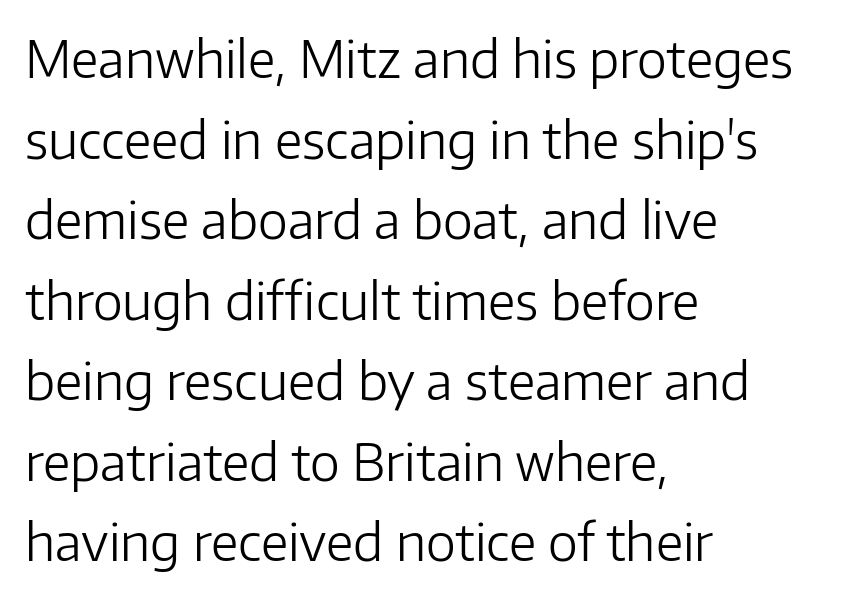
A normal amount of white space separates one row of letters from the next. The strip under each line holds only bare page. What kind of face is this? One without serifs — a sans. Unbolded letterforms with no extra heft.
